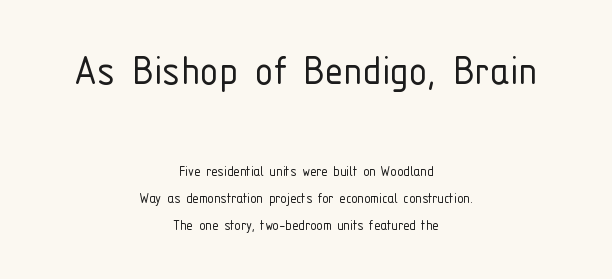
The image shows 47 px light, condensed sans-serif type, upright; set centered, normal line spacing (1.69x), normal letter spacing, not underlined; the first (top) block is 2.94x larger; low stroke contrast and a medium x-height.
